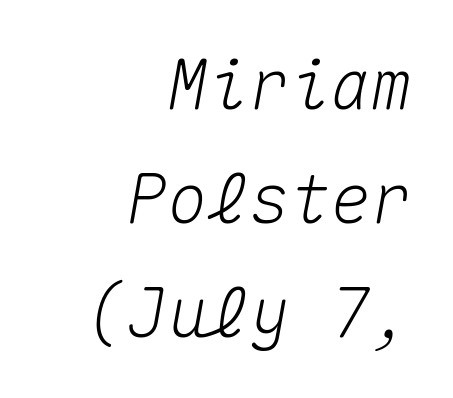
{"italic": "yes", "lean": "right", "slant_degrees": 10, "width": "normal", "stroke_contrast": "medium", "x_height": "medium", "monospaced": "yes", "underline": "no", "align": "right", "line_spacing": "normal", "line_spacing_ratio": 1.68, "letter_spacing": "normal", "letter_spacing_em": 0.0, "glyph_px": 68}
